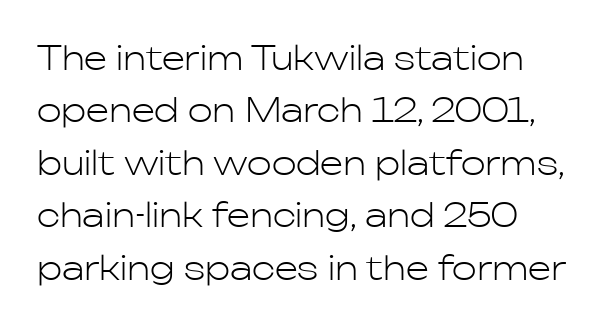
Vertical strokes here are truly vertical. Think standard paragraph weight, or any step lighter than that. The lines in this sample share a left origin and differ only in where they stop. The type family on display is of the sans-serif kind.
